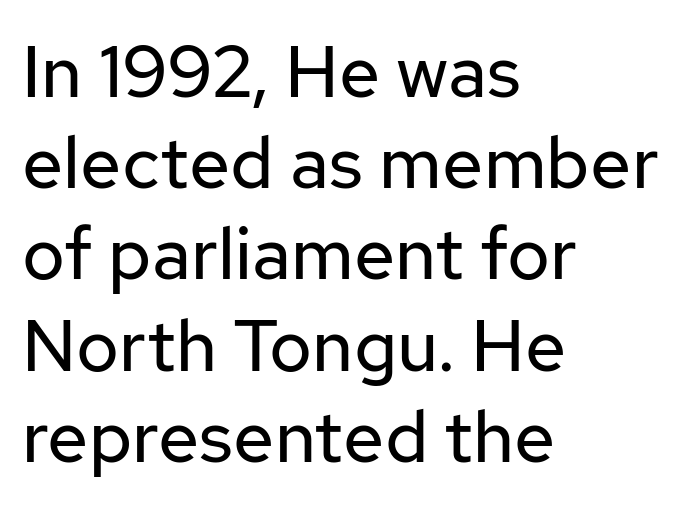
The image shows 73 px regular-weight sans-serif type, upright; set left-aligned, normal line spacing (1.25x), normal letter spacing, not underlined; low stroke contrast and a medium x-height.
